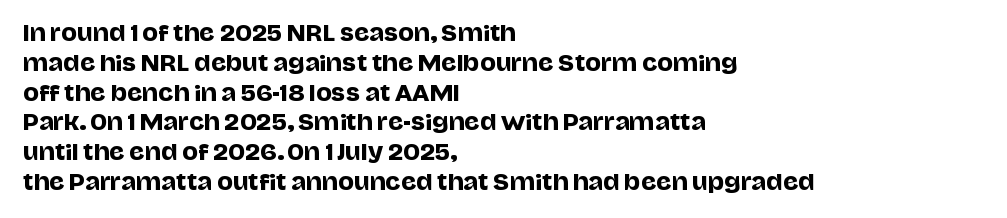
Q: Is the text italic (slanted)? A: No, it is upright.
Q: Is the text underlined? A: No.
Q: How is the paragraph aligned? A: Left-aligned.
Q: Is the spacing between letters normal or unusually wide? A: Normal.
Q: Is the spacing between lines tight, normal or loose? A: Normal.
